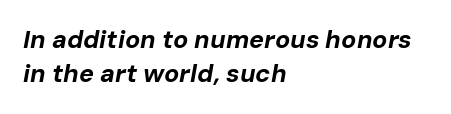
{"italic": "yes", "lean": "right", "slant_degrees": 10, "bold": "yes", "underline": "no", "align": "left", "line_spacing": "normal", "line_spacing_ratio": 1.37, "letter_spacing": "normal", "letter_spacing_em": 0.0, "glyph_px": 25}
